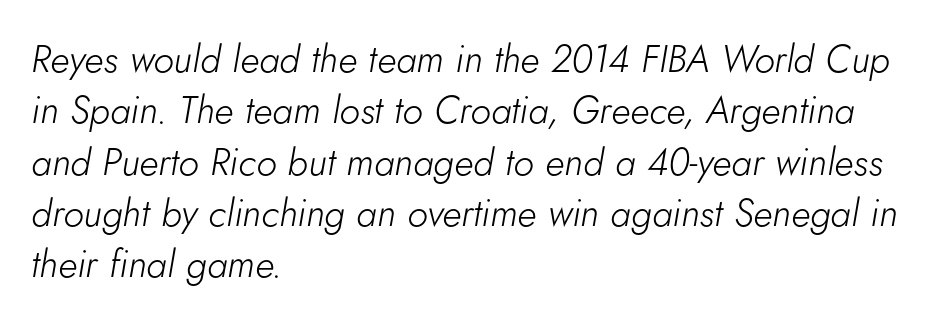
The face used here is rendered with its standard letterfit. No chunkiness to these letters — they're not bold. Each line starts at the same left margin while the right side varies. The area under the type is left untouched. The vertical gap from one line to the next is medium.
